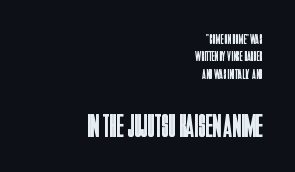
Q: Is the text bold? A: No.
Q: Is the text italic (slanted)? A: No, it is upright.
Q: Is the typeface a serif or a sans-serif typeface? A: Sans-serif.
Q: Is the text underlined? A: No.
Q: How is the paragraph aligned? A: Right-aligned.
Q: Is the spacing between letters normal or unusually wide? A: Normal.
Q: Is the spacing between lines tight, normal or loose? A: Normal.
Q: Which block of text is set in a larger size, the first (top) or the second (bottom)? A: The second (bottom) one.
Q: Width (condensed, normal, or wide)? A: Condensed.
Q: Stroke contrast? A: Low.
Q: x-height? A: Large.
Q: Monospaced? A: No.
